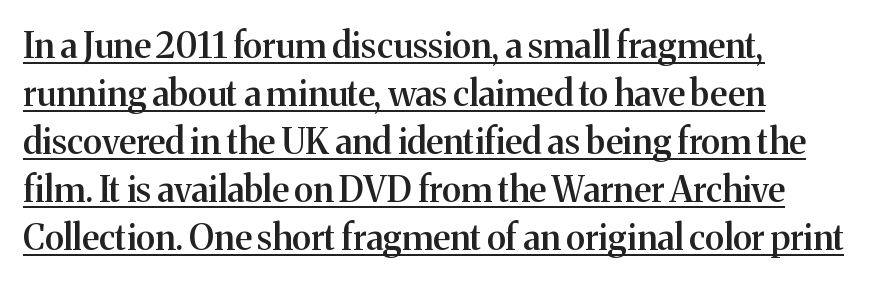
Q: Is the text bold? A: Semi-bold.
Q: Is the text italic (slanted)? A: No, it is upright.
Q: Is the typeface a serif or a sans-serif typeface? A: Serif.
Q: Is the text underlined? A: Yes.
Q: How is the paragraph aligned? A: Left-aligned.
Q: Is the spacing between letters normal or unusually wide? A: Normal.
Q: Is the spacing between lines tight, normal or loose? A: Normal.
Q: Width (condensed, normal, or wide)? A: Normal.
Q: Stroke contrast? A: Medium.
Q: x-height? A: Medium.
Q: Monospaced? A: No.
